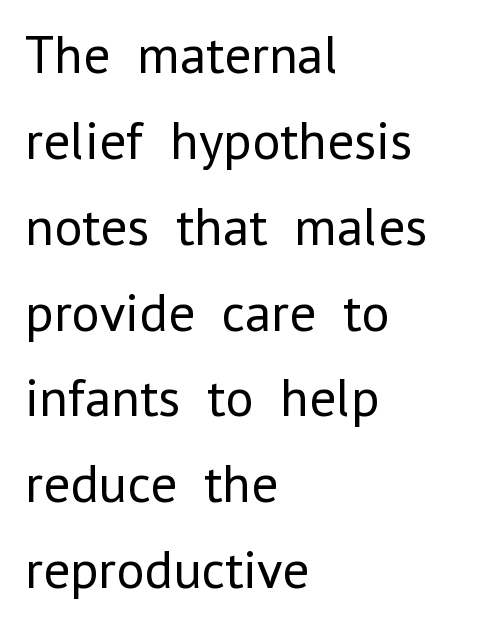
Q: Is the text bold? A: No.
Q: Is the text italic (slanted)? A: No, it is upright.
Q: Is the typeface a serif or a sans-serif typeface? A: Sans-serif.
Q: Is the text underlined? A: No.
Q: How is the paragraph aligned? A: Left-aligned.
Q: Is the spacing between letters normal or unusually wide? A: Normal.
Q: Is the spacing between lines tight, normal or loose? A: Normal.
Q: Width (condensed, normal, or wide)? A: Normal.
Q: Stroke contrast? A: Low.
Q: x-height? A: Medium.
Q: Monospaced? A: No.
